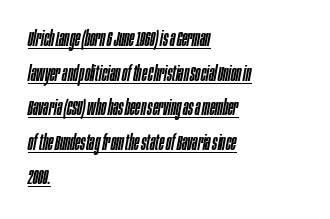
{"italic": "yes", "lean": "right", "slant_degrees": 10, "underline": "yes", "align": "left", "line_spacing": "normal", "line_spacing_ratio": 1.57, "letter_spacing": "normal", "letter_spacing_em": 0.0, "glyph_px": 22}
